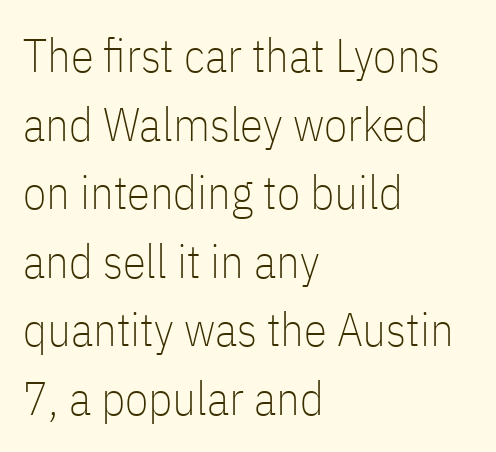
Just letters on the line, the space beneath them empty. What stands out about the letter spacing? Nothing — it is the standard amount. The passage shown stacks its lines at a standard gap. Short and long lines alike share a common starting point at left. Type style note: lacks serifs.
